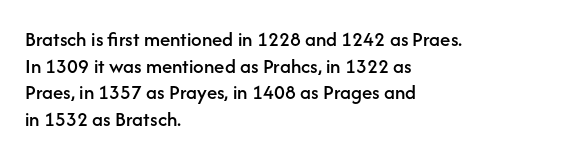
Q: Is the text italic (slanted)? A: No, it is upright.
Q: Is the text underlined? A: No.
Q: How is the paragraph aligned? A: Left-aligned.
Q: Is the spacing between letters normal or unusually wide? A: Normal.
Q: Is the spacing between lines tight, normal or loose? A: Normal.
